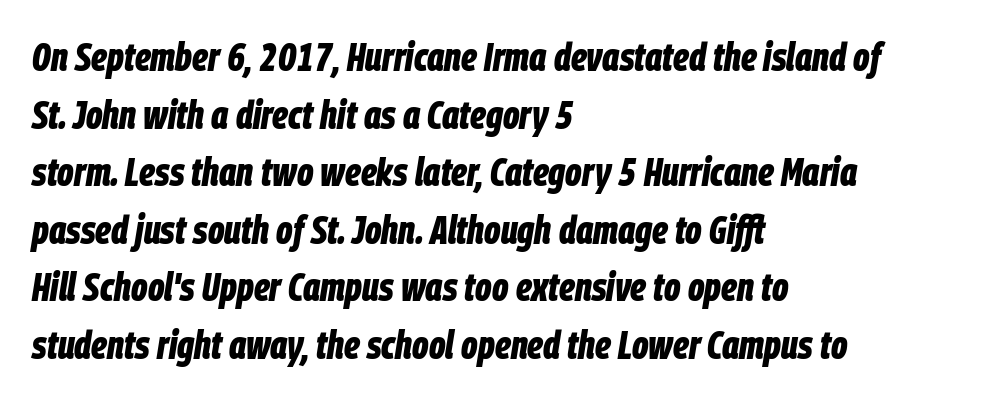
{"italic": "yes", "lean": "right", "slant_degrees": 9, "bold": "yes", "weight": "bold", "width": "condensed", "stroke_contrast": "low", "x_height": "large", "monospaced": "no", "underline": "no", "align": "left", "line_spacing": "normal", "line_spacing_ratio": 1.44, "letter_spacing": "normal", "letter_spacing_em": 0.0, "glyph_px": 40}
